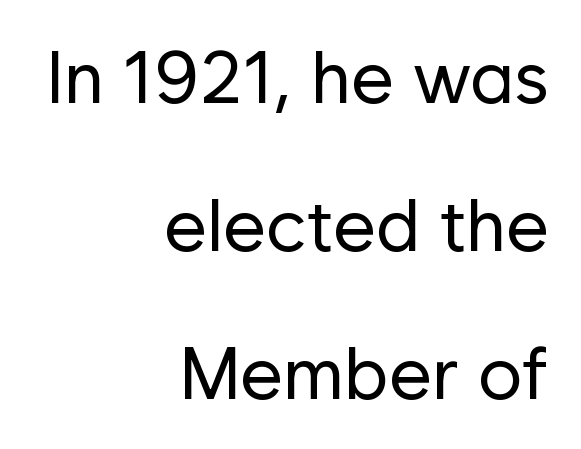
Plain, unruled lines of type. The rendering uses natural spacing where letterforms have individual widths. The letterforms sit at book weight or below. Horizontal alignment here is rightward, an uncommon choice for prose. The horizontal fit of the characters is conventional and even.
